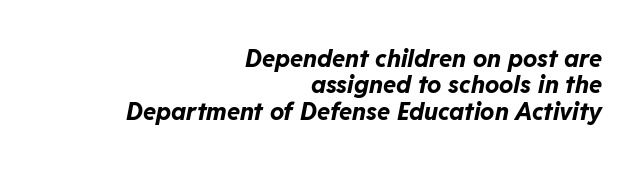
{"italic": "yes", "lean": "right", "slant_degrees": 11, "bold": "yes", "underline": "no", "align": "right", "line_spacing": "tight", "line_spacing_ratio": 1.1, "letter_spacing": "normal", "letter_spacing_em": 0.0, "glyph_px": 24}
